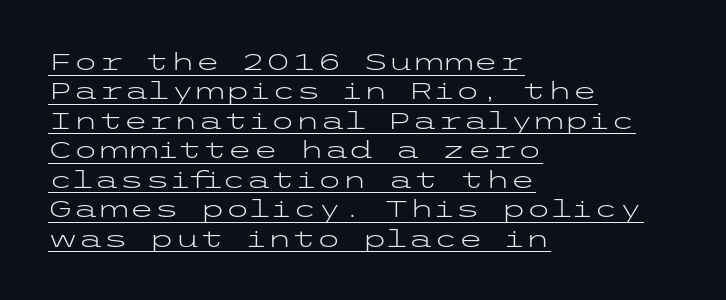
The image shows 23 px text type, upright; set left-aligned, normal line spacing (1.28x), normal letter spacing, underlined.
